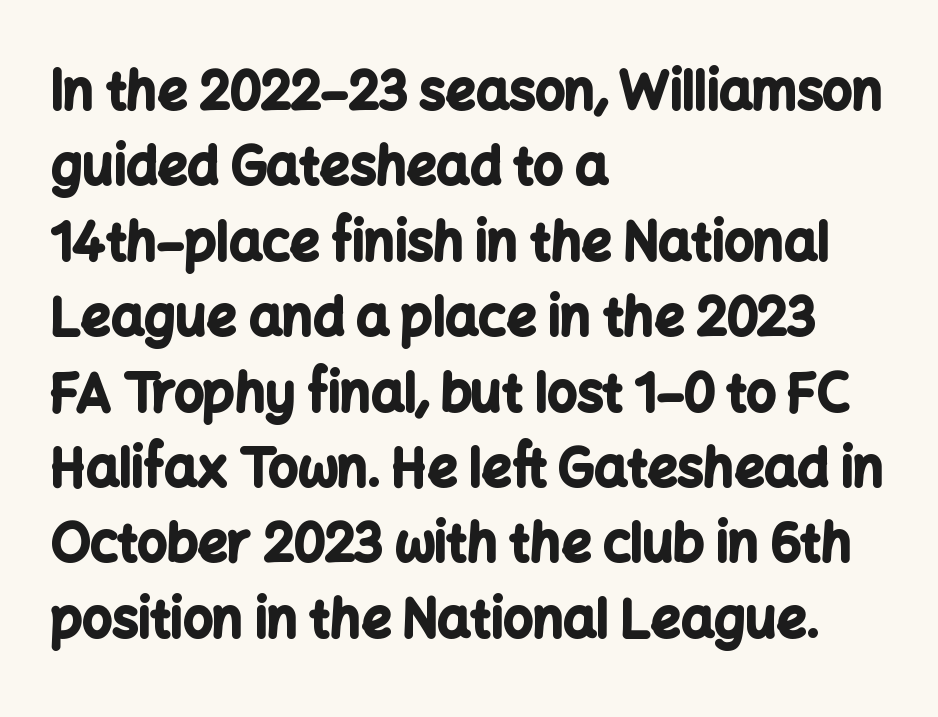
The image shows 52 px bold sans-serif type, upright; set left-aligned, normal line spacing (1.45x), normal letter spacing, not underlined; low stroke contrast and a medium x-height.
